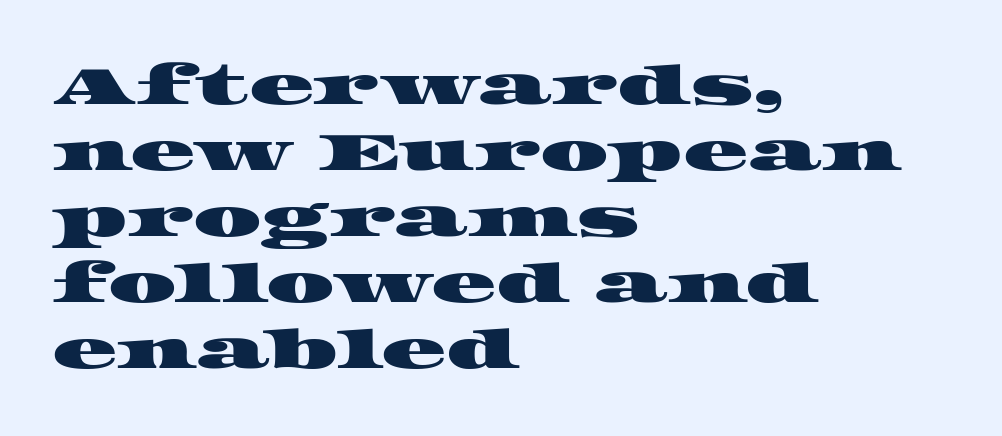
The image shows 54 px wide serif type; set left-aligned, line spacing 1.22x, normal letter spacing, not underlined; high stroke contrast and a large x-height.
